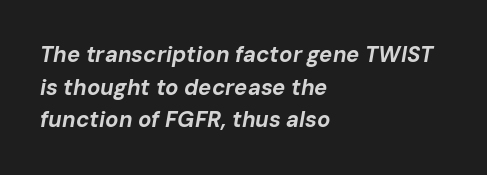
The image shows 22 px bold type, italic (leaning right); set left-aligned, normal line spacing (1.48x), normal letter spacing, not underlined.
